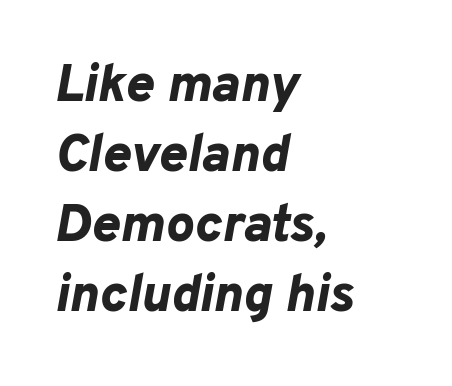
The image shows 53 px bold type, italic (leaning right); set left-aligned, normal line spacing (1.32x), normal letter spacing, not underlined; low stroke contrast and a medium x-height.
